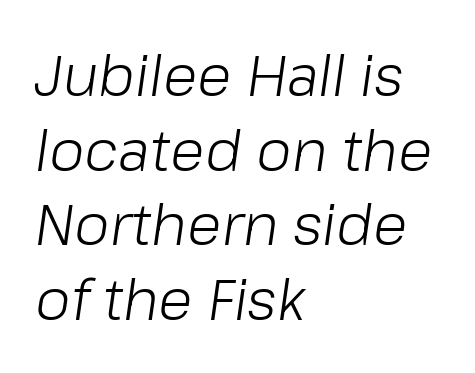
Each word holds together tightly as a unit, with standard inter-letter gaps. The letters advance in unequal steps, a hallmark of proportional type. The space between consecutive lines is moderate. It's the slanting kind of type. The baseline area is clear. The setting favours the left margin, as ordinary paragraphs usually do.
